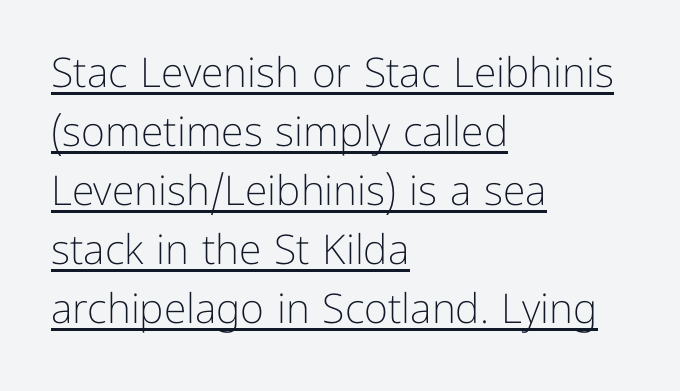
Q: Is the text bold? A: No.
Q: Is the text italic (slanted)? A: No, it is upright.
Q: Is the typeface a serif or a sans-serif typeface? A: Sans-serif.
Q: Is the text underlined? A: Yes.
Q: How is the paragraph aligned? A: Left-aligned.
Q: Is the spacing between letters normal or unusually wide? A: Normal.
Q: Is the spacing between lines tight, normal or loose? A: Normal.
Q: Width (condensed, normal, or wide)? A: Normal.
Q: Stroke contrast? A: Low.
Q: x-height? A: Medium.
Q: Monospaced? A: No.
